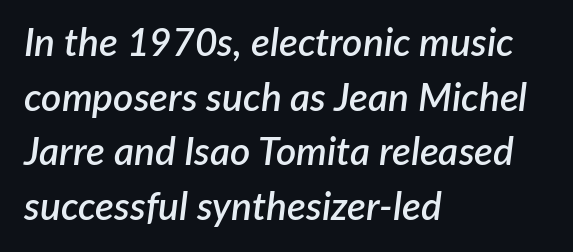
The text block is weighted toward the left margin, trailing off unevenly rightward. Bold? Not quite — semibold, heavier than regular but stopping short. Underline: absent. The passage shown has conventional tracking throughout. The typography opts for an oblique posture over an upright one. The letters advance in unequal steps, a hallmark of proportional type.
